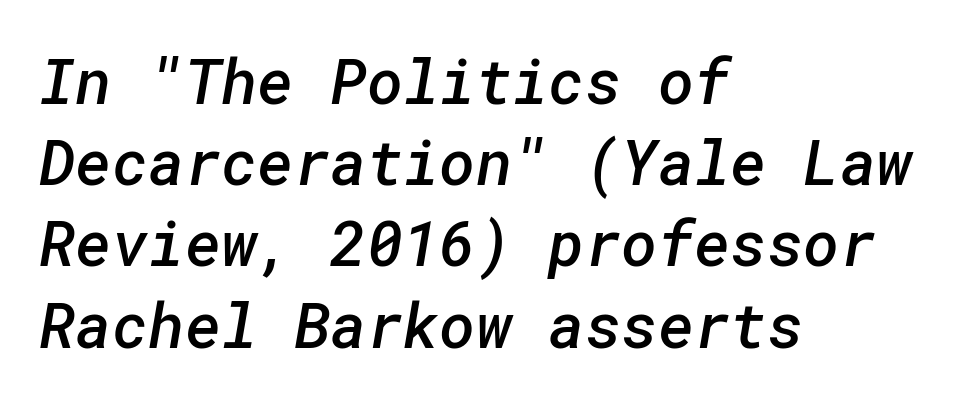
The image shows 62 px semibold sans-serif type; set left-aligned, normal line spacing (1.31x), normal letter spacing, not underlined; low stroke contrast and a medium x-height.
